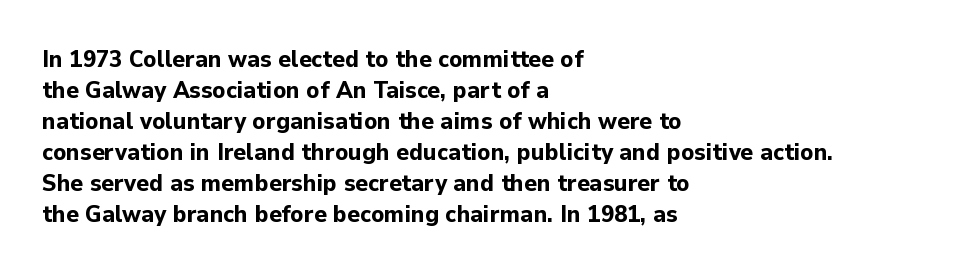
{"italic": "no", "bold": "yes", "underline": "no", "align": "left", "line_spacing": "normal", "line_spacing_ratio": 1.29, "letter_spacing": "normal", "letter_spacing_em": 0.0, "glyph_px": 24}
